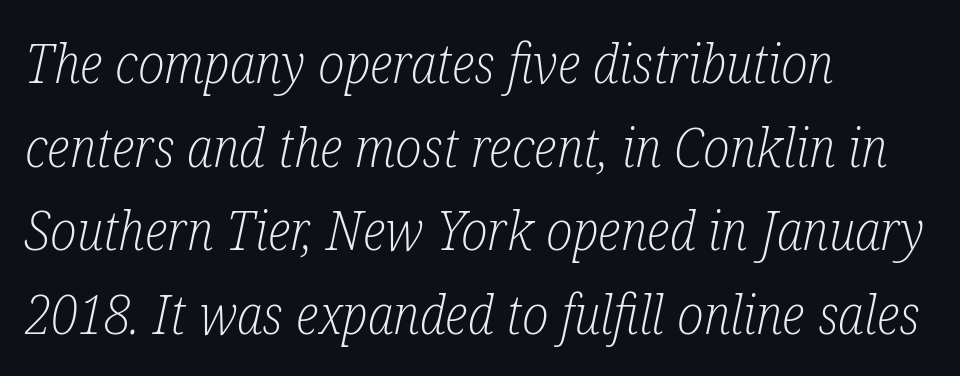
This is not heavy type; no bold has been used. The type family on display is of the serif kind. Horizontal bands of white between lines are of average thickness. You could not count columns in this text — the font is proportionally spaced. Quick note: italic. Check under the words: just untouched page.
